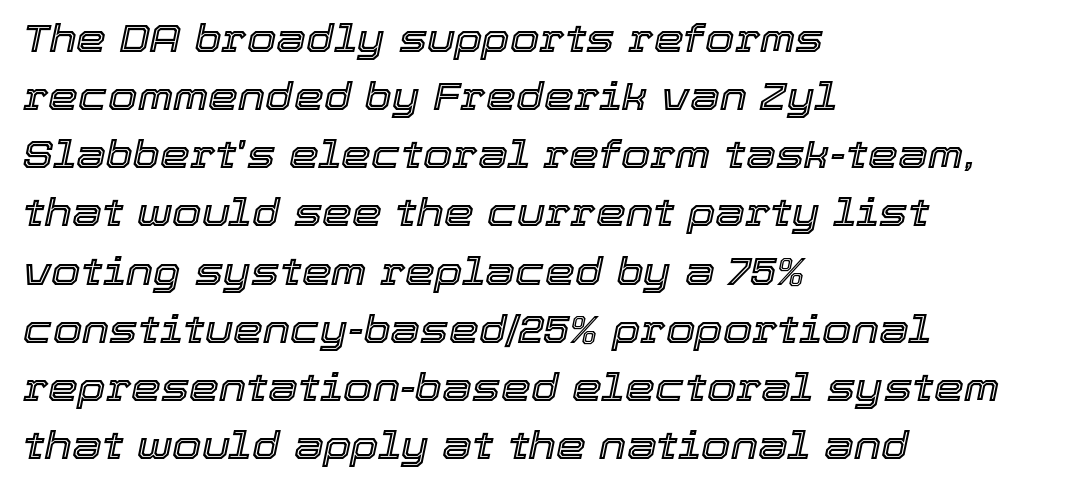
{"italic": "yes", "lean": "right", "slant_degrees": 12, "width": "normal", "x_height": "medium", "monospaced": "no", "underline": "no", "align": "left", "line_spacing": "normal", "line_spacing_ratio": 1.53, "letter_spacing": "normal", "letter_spacing_em": 0.0, "glyph_px": 38}
